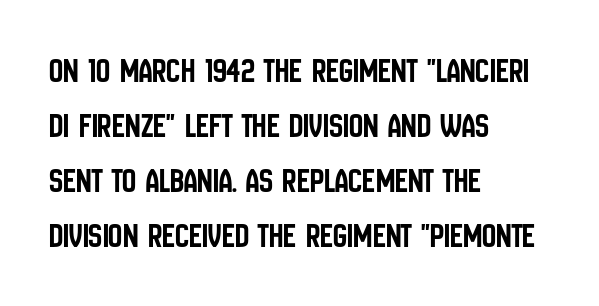
{"serif": "no", "italic": "no", "width": "condensed", "stroke_contrast": "low", "x_height": "large", "monospaced": "no", "underline": "no", "align": "left", "line_spacing": "normal", "line_spacing_ratio": 1.57, "letter_spacing": "normal", "letter_spacing_em": 0.0, "glyph_px": 35}
